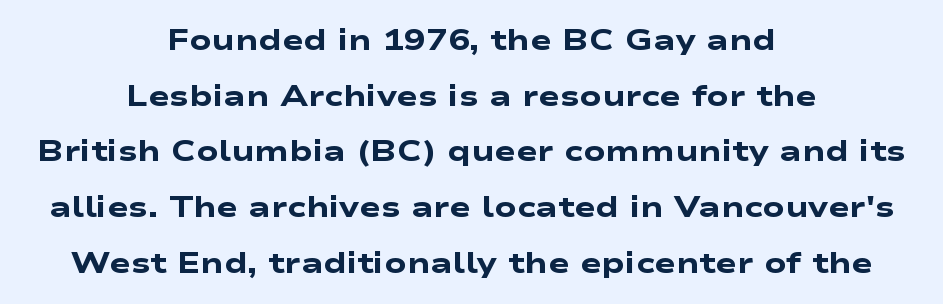
{"serif": "no", "bold": "yes", "weight": "heavy", "width": "wide", "stroke_contrast": "low", "x_height": "medium", "monospaced": "no", "underline": "no", "align": "center", "line_spacing": "loose", "line_spacing_ratio": 1.92, "letter_spacing": "normal", "letter_spacing_em": 0.0, "glyph_px": 29}
